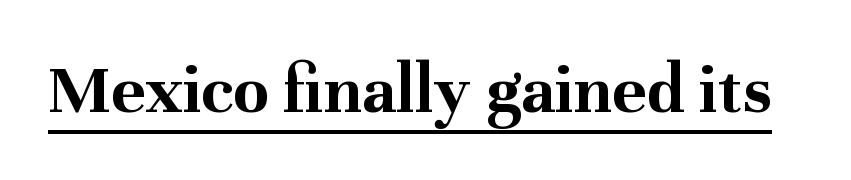
Q: Is the text bold? A: Yes.
Q: Is the text italic (slanted)? A: No, it is upright.
Q: Is the typeface a serif or a sans-serif typeface? A: Serif.
Q: Is the text underlined? A: Yes.
Q: Is the spacing between letters normal or unusually wide? A: Normal.
Q: Width (condensed, normal, or wide)? A: Normal.
Q: Stroke contrast? A: Medium.
Q: x-height? A: Medium.
Q: Monospaced? A: No.
